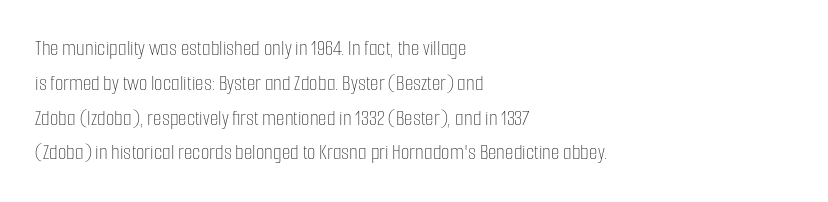
All the whitespace from short lines collects on the right. No extra tracking has been applied to these lines. Characters remain perfectly vertical along every line. The space beneath each line is pristine and unruled. Vertical stems look standard width or narrower in stroke.
